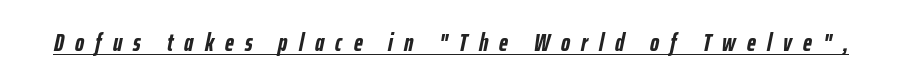
You can tell it's italic because the verticals aren't actually vertical. Compared with an ordinary text face, these strokes are far heavier — a full bold. Has an underline been added? It has. The passage shown has open, widely tracked lettering throughout.
